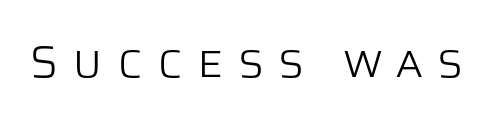
The horizontal fit of the characters is loose and conspicuously gappy. Tall strokes in this sample are plumb rather than angled. The passage shown is not underscored anywhere. Each letter keeps its own natural width here, so spacing adapts to shape. Counters stay open thanks to moderate or lighter strokes.
